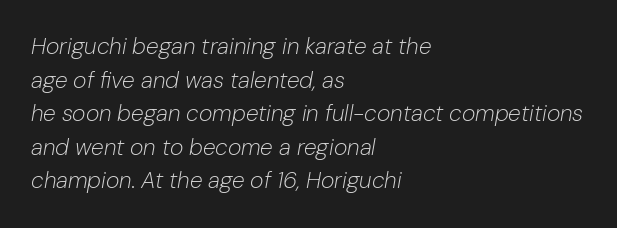
{"italic": "yes", "lean": "right", "slant_degrees": 10, "bold": "no", "underline": "no", "align": "left", "line_spacing": "normal", "line_spacing_ratio": 1.46, "letter_spacing": "normal", "letter_spacing_em": 0.0, "glyph_px": 23}
